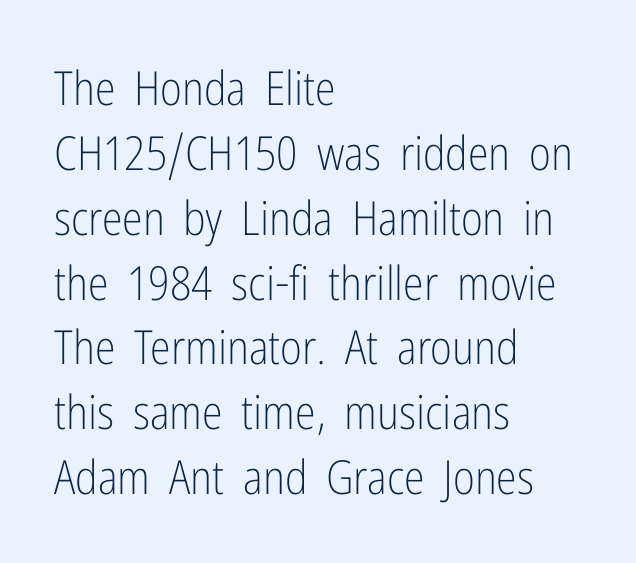
A normal amount of white space separates one row of letters from the next. Examine the stroke ends and you'll find no serifs. The weight tops out at a normal text grade. The lettering stays uniformly vertical, giving the passage a roman look.
